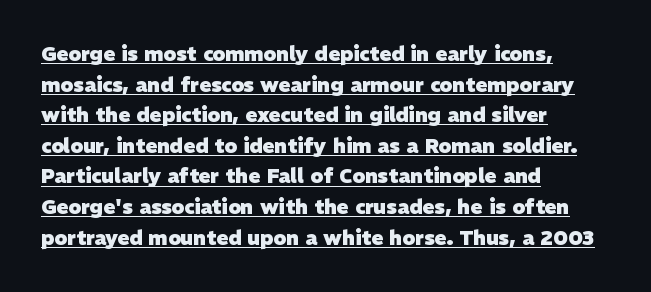
Left-aligned paragraph, ragged on the right. Quick note: interline space is typical. Has an underline been added? It has. Weight check: bold — yes, fully.
